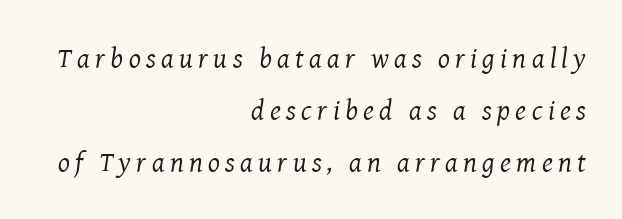
The image shows 28 px regular-weight serif type, italic (leaning right); set right-aligned, line spacing 1.86x, not underlined; medium stroke contrast and a medium x-height.
